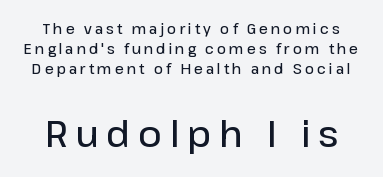
{"serif": "no", "italic": "no", "bold": "semi", "weight": "semibold", "width": "normal", "stroke_contrast": "low", "x_height": "medium", "monospaced": "no", "underline": "no", "line_spacing": "normal", "line_spacing_ratio": 1.43, "letter_spacing": "wide", "letter_spacing_em": 0.21, "larger_block": "second", "size_ratio": 2.57, "glyph_px": 36}
